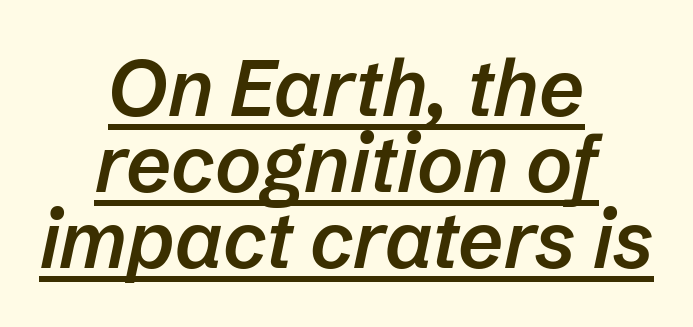
Does a line run under the words? Yes, clearly. One glance says dense: line gaps are narrower than usual. The passage shown is semibold, sitting just below true bold. Compared with typical body copy, the letter spacing here is the same. The paragraph has two soft edges and a firm central axis. A typesetter would call this proportional, since set widths differ per character.
